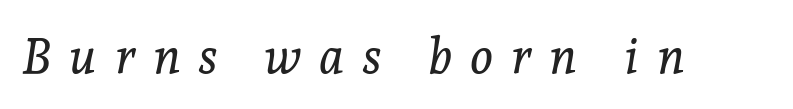
The image shows 49 px regular-weight serif type, italic (leaning right); set unusually wide letter spacing (+0.37 em), not underlined; a medium x-height.
